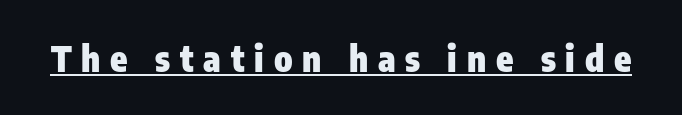
Q: Is the text bold? A: Yes.
Q: Is the text italic (slanted)? A: No, it is upright.
Q: Is the typeface a serif or a sans-serif typeface? A: Sans-serif.
Q: Is the text underlined? A: Yes.
Q: Is the spacing between letters normal or unusually wide? A: Unusually wide.
Q: Width (condensed, normal, or wide)? A: Condensed.
Q: Stroke contrast? A: Low.
Q: x-height? A: Medium.
Q: Monospaced? A: No.
